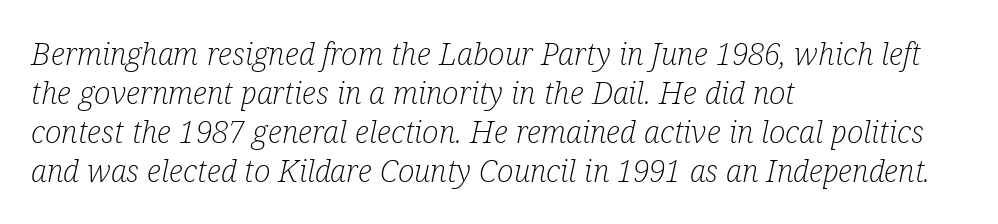
{"serif": "yes", "italic": "yes", "lean": "right", "slant_degrees": 12, "bold": "no", "weight": "light", "width": "condensed", "stroke_contrast": "low", "x_height": "medium", "monospaced": "no", "underline": "no", "align": "left", "line_spacing": "normal", "line_spacing_ratio": 1.26, "letter_spacing": "normal", "letter_spacing_em": 0.0, "glyph_px": 31}
